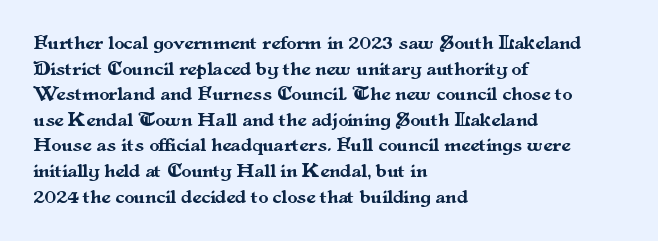
Q: Is the text italic (slanted)? A: No, it is upright.
Q: Is the text underlined? A: No.
Q: How is the paragraph aligned? A: Left-aligned.
Q: Is the spacing between letters normal or unusually wide? A: Normal.
Q: Is the spacing between lines tight, normal or loose? A: Normal.
